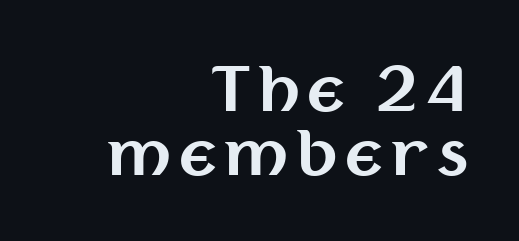
Q: Is the text bold? A: Yes.
Q: Is the text italic (slanted)? A: No, it is upright.
Q: Is the typeface a serif or a sans-serif typeface? A: Sans-serif.
Q: Is the text underlined? A: No.
Q: How is the paragraph aligned? A: Right-aligned.
Q: Is the spacing between lines tight, normal or loose? A: Tight.
Q: Width (condensed, normal, or wide)? A: Normal.
Q: Stroke contrast? A: Medium.
Q: x-height? A: Medium.
Q: Monospaced? A: No.
